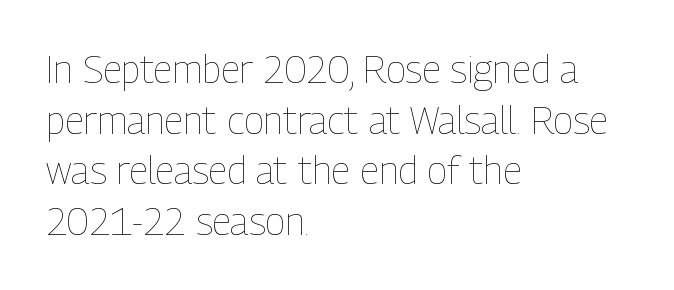
Stroke mass is kept to a normal reading level or below. The rendering anchors every line to the left-hand side. Quick note: interline space is typical. Spacing verdict: proportional, widths tailored to each character. Glyph-to-glyph distance matches everyday printed text.
